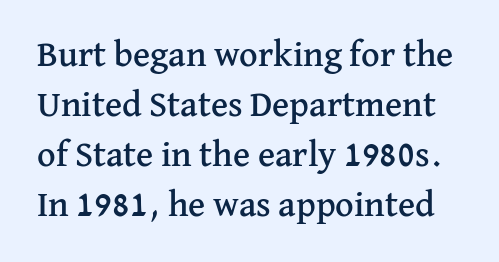
The image shows 36 px serif type, upright; set normal line spacing (1.39x), normal letter spacing, not underlined; medium stroke contrast and a medium x-height.
